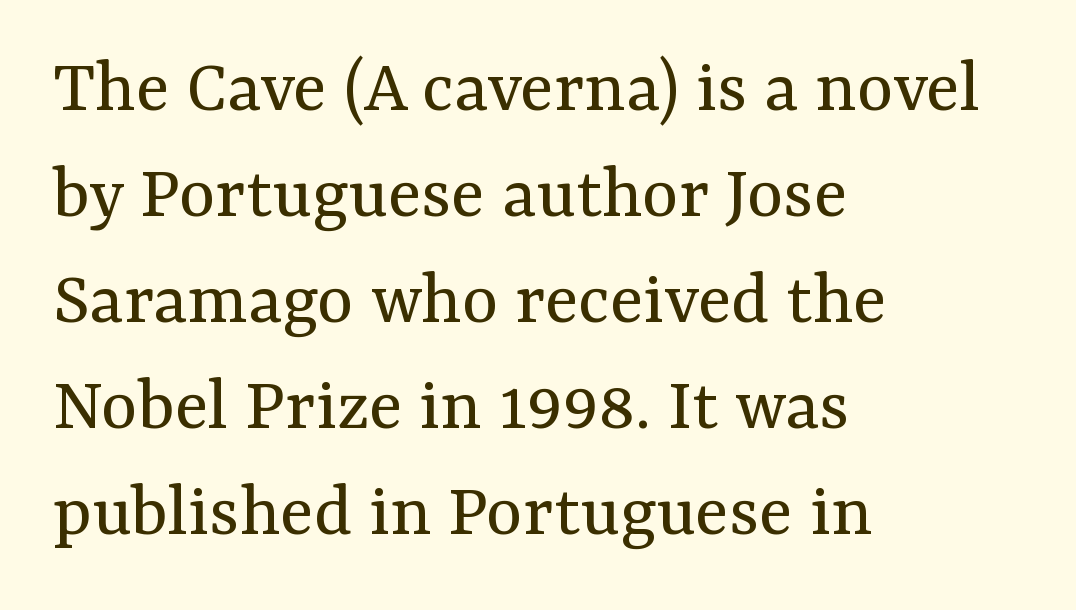
Font category for this specimen: serif. The rendering uses a moderate line-height, typical for paragraphs. This rendering leaves character spacing at its baseline value. Rendered with straight, roman letterforms.
